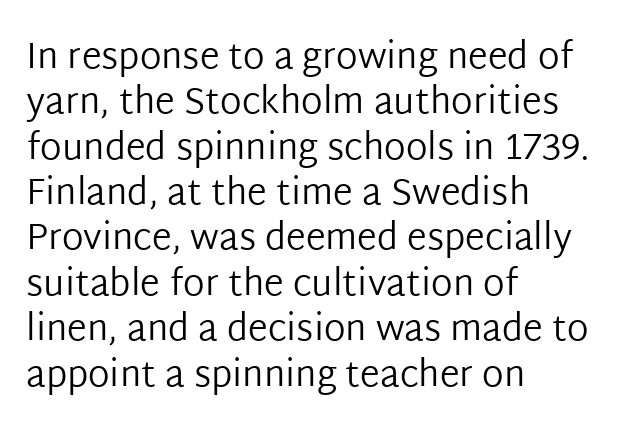
Does the type have serifs? No, each stem ends abruptly. Characters remain perfectly vertical along every line. Words appear dense and cohesive because spacing is normal. Think of a printed novel: that variable character pitch is what you see here. Leading: standard. Words float on clear page, feet unadorned.
